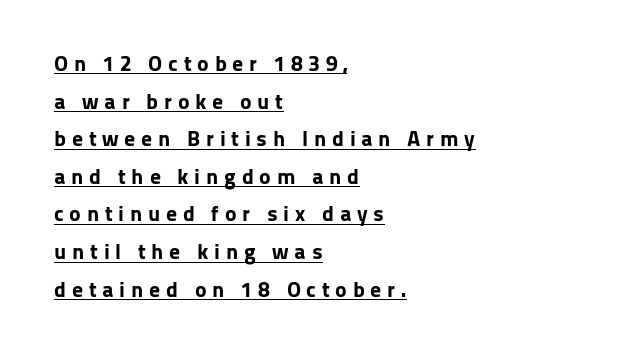
{"italic": "no", "bold": "yes", "underline": "yes", "align": "left", "line_spacing_ratio": 1.71, "letter_spacing": "wide", "letter_spacing_em": 0.26, "glyph_px": 22}
